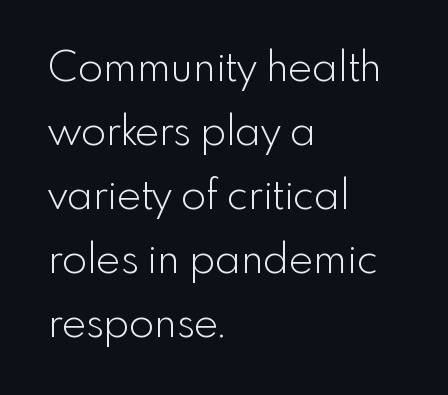
This rendering employs a face without finishing strokes, i.e., a sans-serif. Any mark beneath the type? The region is blank. Looks like regular typesetting: each glyph gets only the width it needs. Caption: multi-line text, flush left, ragged right.
